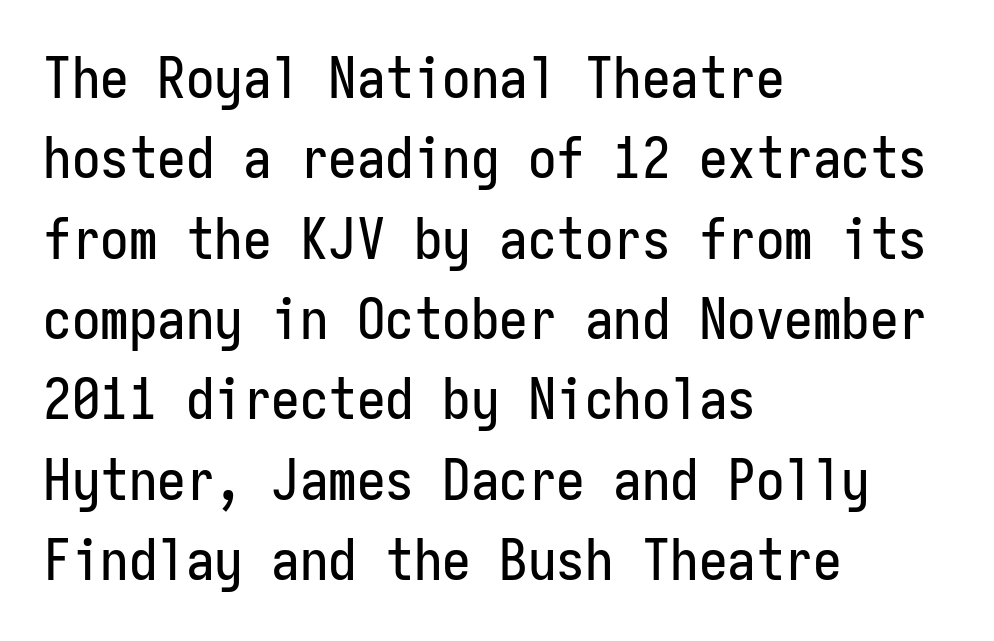
The image shows 57 px condensed sans-serif type, upright, monospaced; set left-aligned, normal line spacing (1.41x), normal letter spacing, not underlined; low stroke contrast and a medium x-height.
